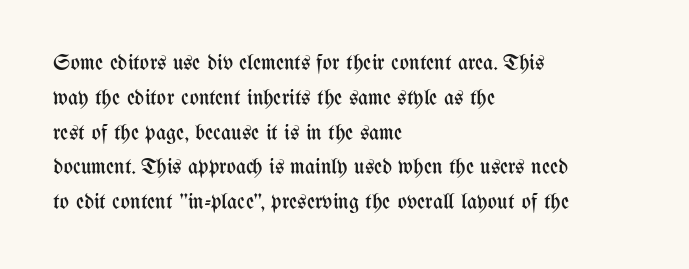
{"italic": "no", "bold": "no", "underline": "no", "align": "left", "line_spacing": "normal", "line_spacing_ratio": 1.58, "letter_spacing": "normal", "letter_spacing_em": 0.0, "glyph_px": 22}
